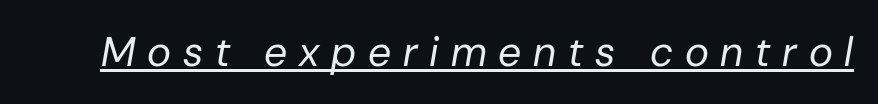
Q: Is the text bold? A: No.
Q: Is the text italic (slanted)? A: Yes, it leans right by about 10 degrees.
Q: Is the text underlined? A: Yes.
Q: Is the spacing between letters normal or unusually wide? A: Unusually wide.
Q: Width (condensed, normal, or wide)? A: Normal.
Q: Stroke contrast? A: Low.
Q: x-height? A: Medium.
Q: Monospaced? A: No.
